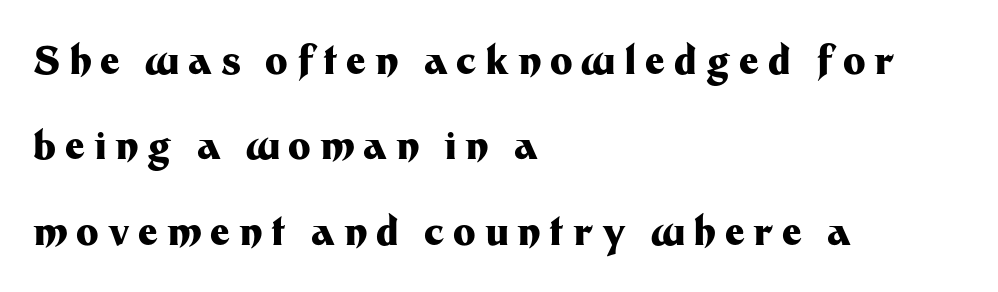
The image shows 38 px heavy sans-serif type, upright; set left-aligned, loose line spacing (2.25x), unusually wide letter spacing (+0.23 em), not underlined; medium stroke contrast and a medium x-height.
